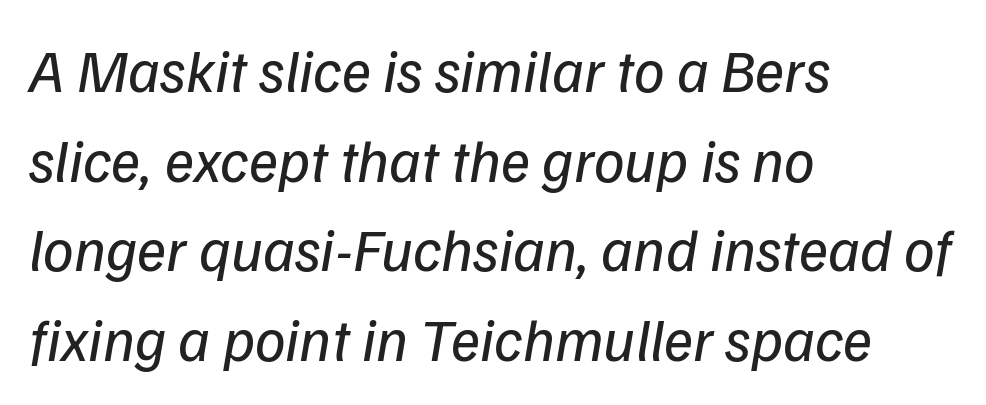
Regarding leading, the lines here are spaced in the standard way. In CSS terms this would be text-align: left. Clear beneath every line of the passage. Is the type slanted? Yes — the strokes lean at a clear angle. Bold? No — there's no thickening of the strokes.
